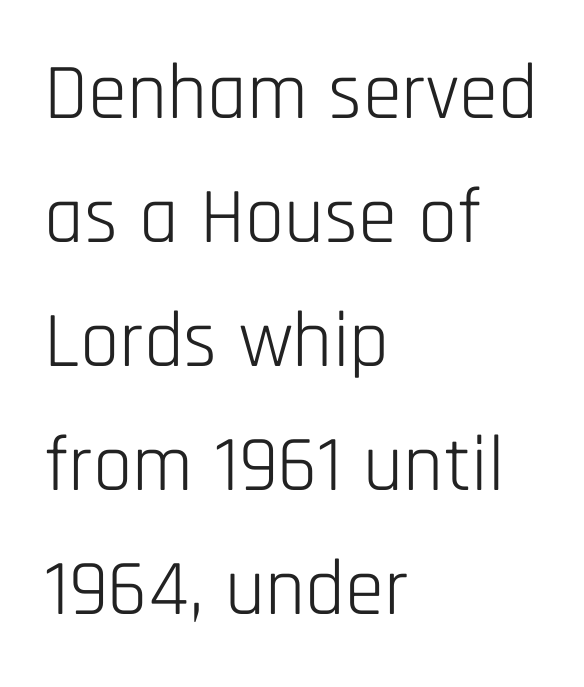
The image shows 79 px light, condensed sans-serif type, upright; set left-aligned, normal line spacing (1.57x), normal letter spacing, not underlined; low stroke contrast and a large x-height.
